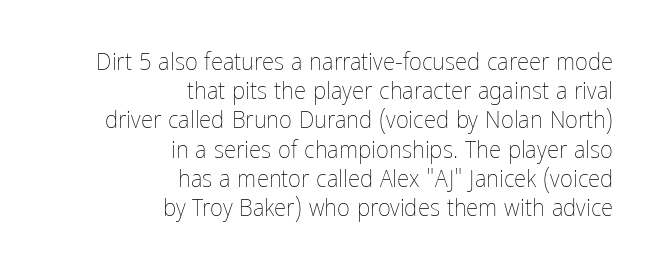
This sample uses plain, unmodified letter spacing. All the whitespace from short lines collects on the left. Glance below the letters and you will spot only blank space. Tall strokes in this sample are plumb rather than angled. The weight would be labelled regular, book, light, or lighter still.
